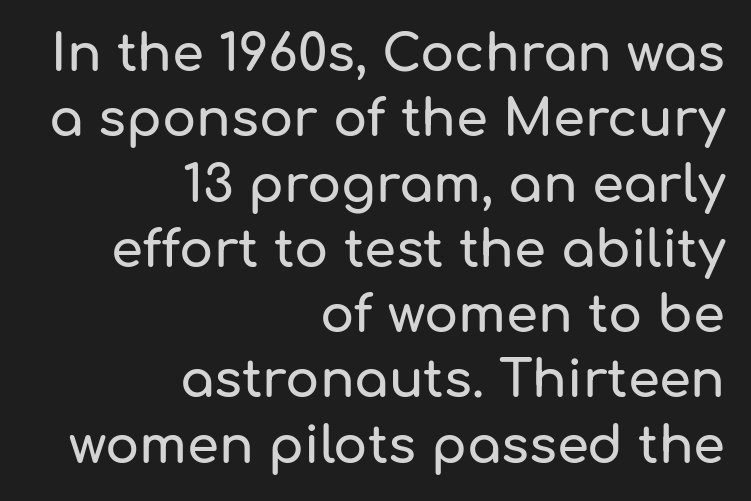
Typeset ragged left — the right edge is the straight one. This sample keeps an unexceptional amount of space between lines. You can tell it's not italic because the verticals are truly vertical. There is no visible air inserted between adjacent glyphs.
